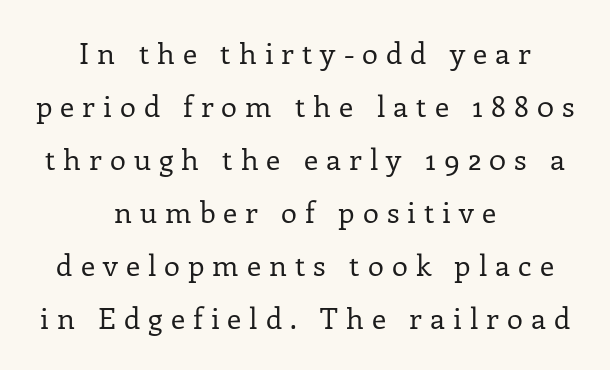
{"serif": "yes", "italic": "no", "bold": "no", "weight": "regular", "width": "normal", "stroke_contrast": "low", "x_height": "medium", "monospaced": "no", "underline": "no", "align": "center", "line_spacing_ratio": 1.83, "letter_spacing": "wide", "letter_spacing_em": 0.28, "glyph_px": 29}
